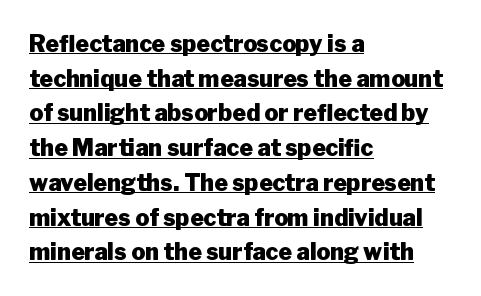
{"italic": "no", "bold": "yes", "underline": "yes", "align": "left", "line_spacing": "normal", "line_spacing_ratio": 1.51, "letter_spacing": "normal", "letter_spacing_em": 0.0, "glyph_px": 23}
